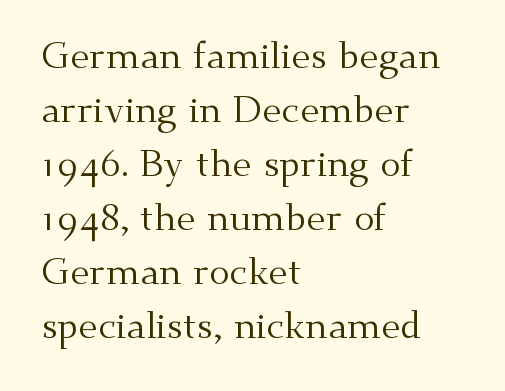
{"serif": "yes", "italic": "no", "bold": "no", "weight": "regular", "width": "normal", "stroke_contrast": "medium", "x_height": "small", "monospaced": "no", "underline": "no", "align": "left", "line_spacing": "normal", "line_spacing_ratio": 1.42, "letter_spacing": "normal", "letter_spacing_em": 0.0, "glyph_px": 38}
